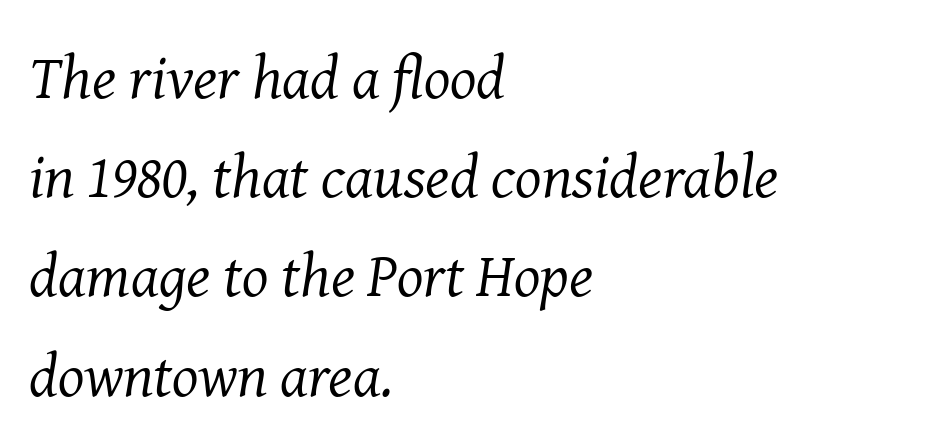
The image shows 62 px regular-weight serif type, italic (leaning right); set left-aligned, normal line spacing (1.6x), normal letter spacing, not underlined; medium stroke contrast and a medium x-height.
